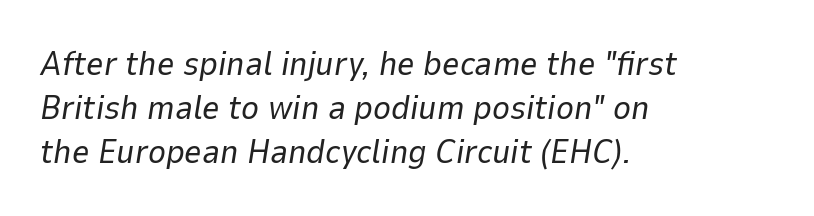
Q: Is the text bold? A: No.
Q: Is the text italic (slanted)? A: Yes, it leans right by about 9 degrees.
Q: Is the text underlined? A: No.
Q: How is the paragraph aligned? A: Left-aligned.
Q: Is the spacing between letters normal or unusually wide? A: Normal.
Q: Is the spacing between lines tight, normal or loose? A: Normal.
Q: Width (condensed, normal, or wide)? A: Normal.
Q: Stroke contrast? A: Low.
Q: x-height? A: Medium.
Q: Monospaced? A: No.
